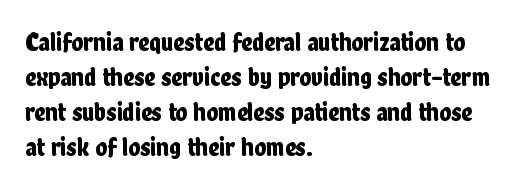
{"italic": "no", "underline": "no", "align": "left", "line_spacing": "normal", "line_spacing_ratio": 1.3, "letter_spacing": "normal", "letter_spacing_em": 0.0, "glyph_px": 27}
